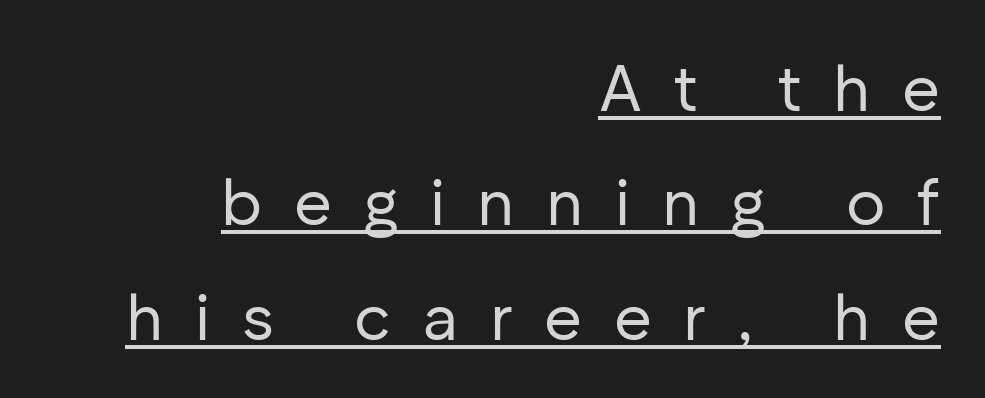
{"serif": "no", "italic": "no", "bold": "no", "weight": "regular", "width": "normal", "stroke_contrast": "low", "x_height": "medium", "monospaced": "no", "underline": "yes", "align": "right", "line_spacing_ratio": 1.76, "letter_spacing": "wide", "letter_spacing_em": 0.49, "glyph_px": 65}
